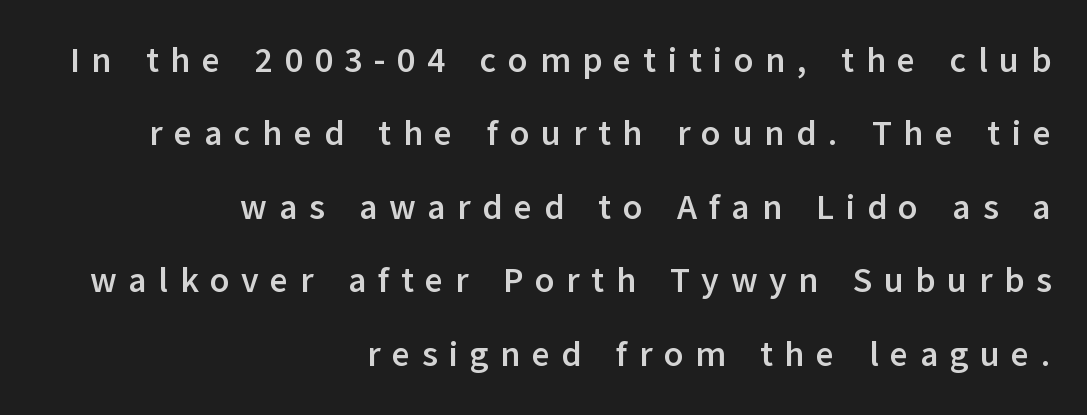
Q: Is the text bold? A: Yes.
Q: Is the text italic (slanted)? A: No, it is upright.
Q: Is the typeface a serif or a sans-serif typeface? A: Sans-serif.
Q: Is the text underlined? A: No.
Q: How is the paragraph aligned? A: Right-aligned.
Q: Is the spacing between letters normal or unusually wide? A: Unusually wide.
Q: Is the spacing between lines tight, normal or loose? A: Loose.
Q: Width (condensed, normal, or wide)? A: Normal.
Q: Stroke contrast? A: Low.
Q: x-height? A: Medium.
Q: Monospaced? A: No.
